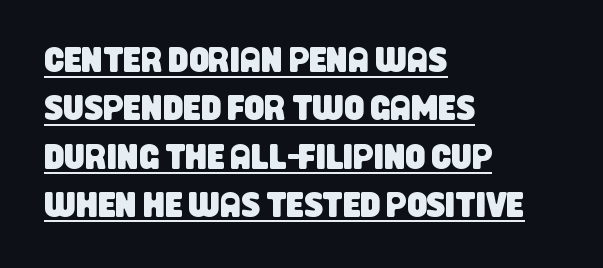
{"serif": "no", "width": "condensed", "stroke_contrast": "low", "x_height": "large", "monospaced": "no", "underline": "yes", "align": "left", "line_spacing": "normal", "line_spacing_ratio": 1.38, "letter_spacing": "normal", "letter_spacing_em": 0.0, "glyph_px": 35}
